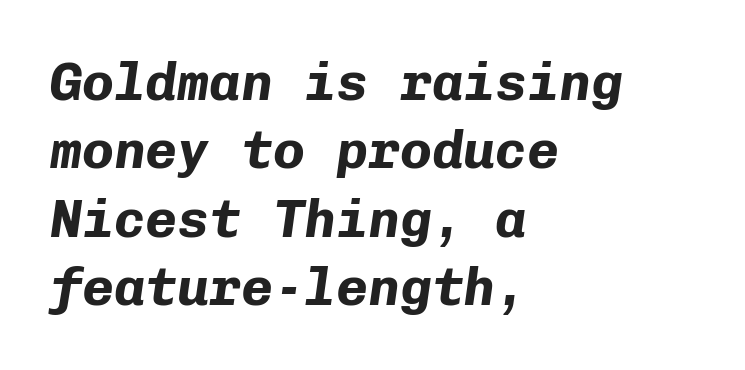
Q: Is the text bold? A: Yes.
Q: Is the text italic (slanted)? A: Yes, it leans right by about 8 degrees.
Q: Is the text underlined? A: No.
Q: How is the paragraph aligned? A: Left-aligned.
Q: Is the spacing between letters normal or unusually wide? A: Normal.
Q: Is the spacing between lines tight, normal or loose? A: Normal.
Q: Width (condensed, normal, or wide)? A: Normal.
Q: Stroke contrast? A: Low.
Q: x-height? A: Medium.
Q: Monospaced? A: Yes.
